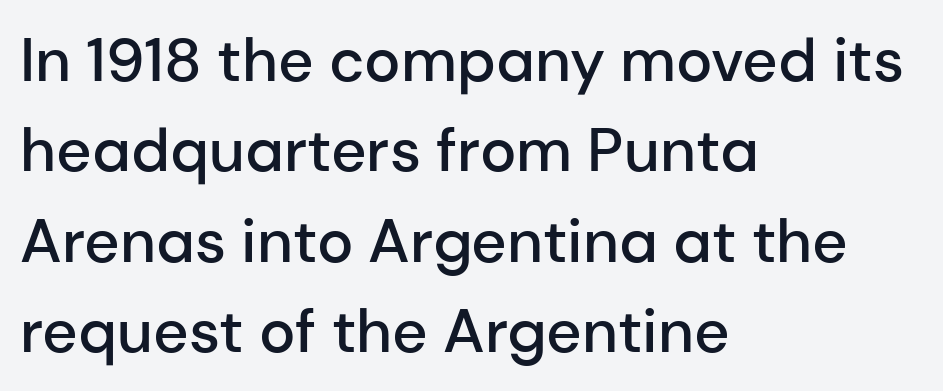
Q: Is the text bold? A: Semi-bold.
Q: Is the text italic (slanted)? A: No, it is upright.
Q: Is the typeface a serif or a sans-serif typeface? A: Sans-serif.
Q: Is the text underlined? A: No.
Q: How is the paragraph aligned? A: Left-aligned.
Q: Is the spacing between letters normal or unusually wide? A: Normal.
Q: Is the spacing between lines tight, normal or loose? A: Normal.
Q: Width (condensed, normal, or wide)? A: Normal.
Q: Stroke contrast? A: Low.
Q: x-height? A: Medium.
Q: Monospaced? A: No.
